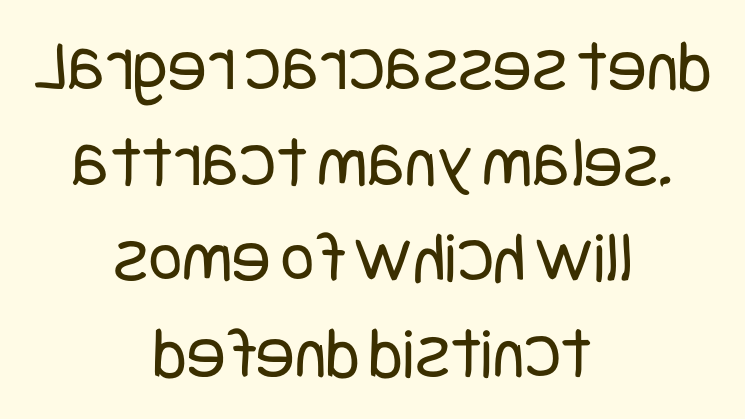
The image shows 73 px regular-weight, condensed sans-serif type, upright; set centered, normal line spacing (1.31x), normal letter spacing, not underlined; low stroke contrast and a large x-height.
